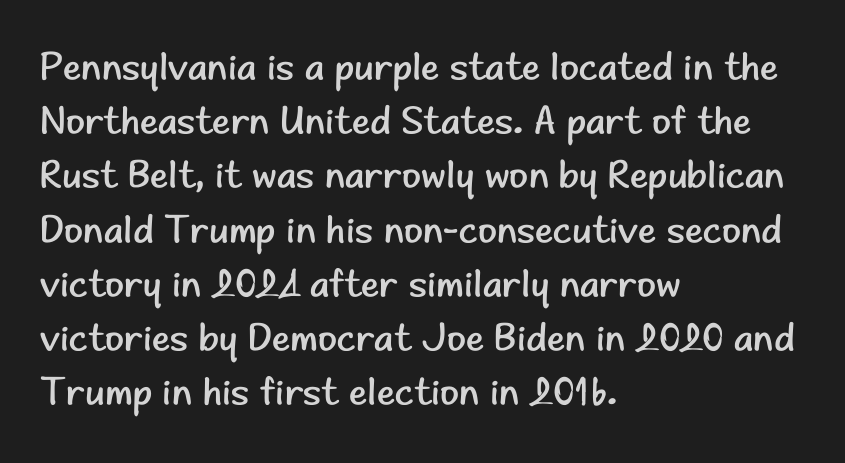
{"serif": "no", "italic": "no", "bold": "no", "weight": "regular", "width": "normal", "stroke_contrast": "low", "x_height": "small", "monospaced": "no", "underline": "no", "align": "left", "line_spacing": "normal", "line_spacing_ratio": 1.39, "letter_spacing": "normal", "letter_spacing_em": 0.0, "glyph_px": 39}
